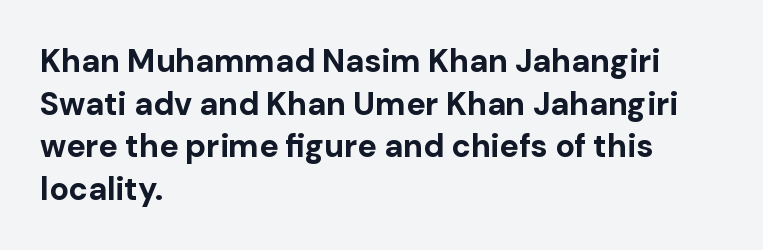
{"serif": "no", "italic": "no", "bold": "yes", "weight": "bold", "width": "normal", "stroke_contrast": "low", "x_height": "medium", "monospaced": "no", "underline": "no", "align": "left", "line_spacing": "normal", "line_spacing_ratio": 1.33, "letter_spacing": "normal", "letter_spacing_em": 0.0, "glyph_px": 32}
